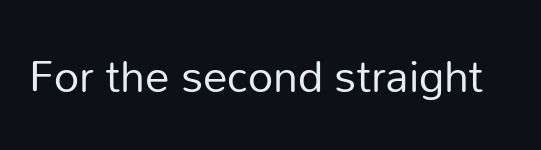
The image shows 49 px regular-weight sans-serif type, upright; set normal letter spacing, not underlined; low stroke contrast and a medium x-height.
